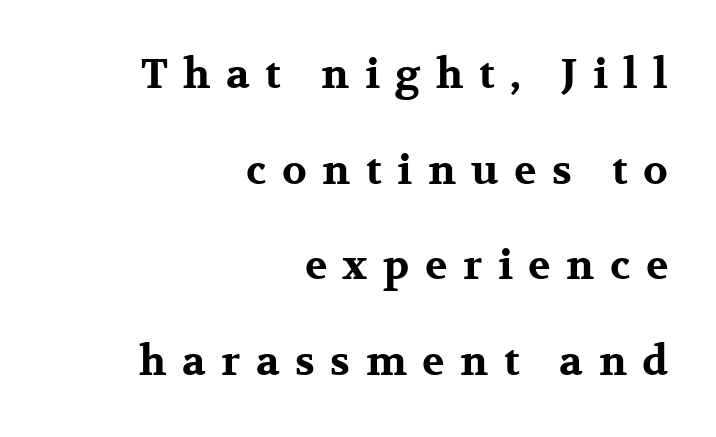
{"serif": "yes", "italic": "no", "bold": "yes", "weight": "bold", "width": "wide", "stroke_contrast": "medium", "x_height": "medium", "monospaced": "no", "underline": "no", "align": "right", "line_spacing": "loose", "line_spacing_ratio": 2.33, "letter_spacing": "wide", "letter_spacing_em": 0.38, "glyph_px": 41}
